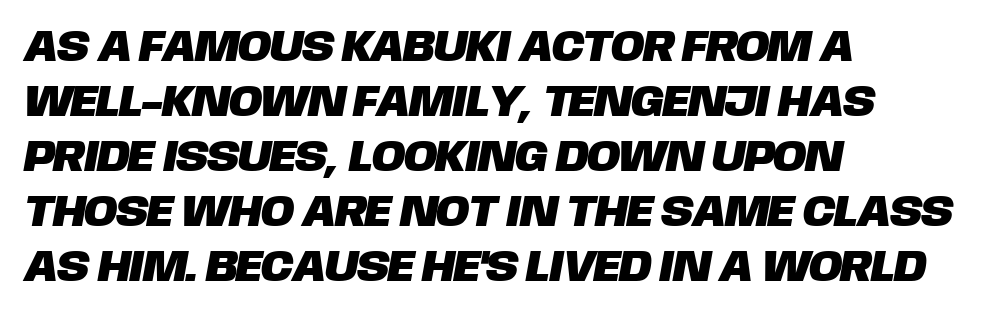
Q: Is the typeface a serif or a sans-serif typeface? A: Sans-serif.
Q: Is the text underlined? A: No.
Q: How is the paragraph aligned? A: Left-aligned.
Q: Is the spacing between letters normal or unusually wide? A: Normal.
Q: Width (condensed, normal, or wide)? A: Normal.
Q: Stroke contrast? A: Low.
Q: x-height? A: Large.
Q: Monospaced? A: No.
